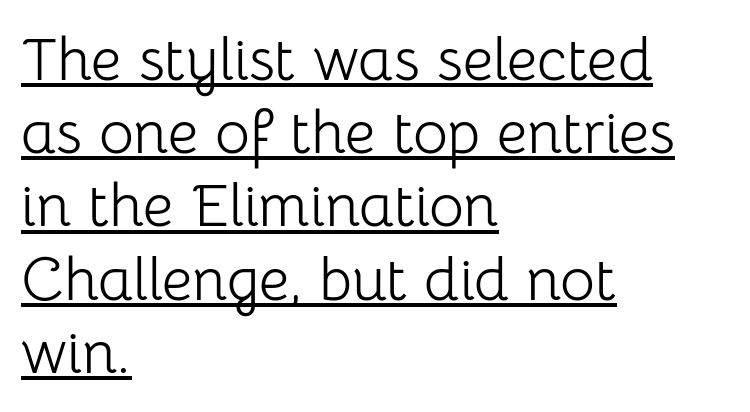
Check where the strokes stop: nothing finishes them off — pure sans. These lines were composed using upright roman letters. Stem width sits at or under what a default text font uses. The rendering anchors every line to the left-hand side. What stands out about the letter spacing? Nothing — it is the standard amount.
